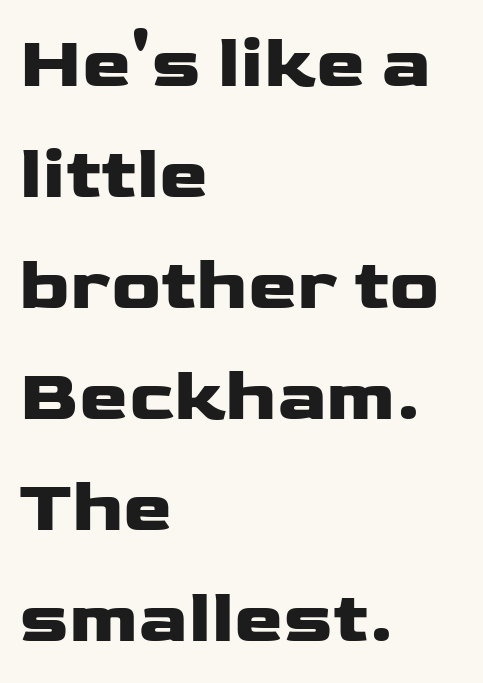
Does the lettering tilt? It doesn't — this is upright. Vertical spacing — default. The paragraph has a hard left edge and a soft right edge. In terms of letterform style, serifs are entirely absent. Is this a fixed-width face? No — the glyphs have proportional, varying widths.
